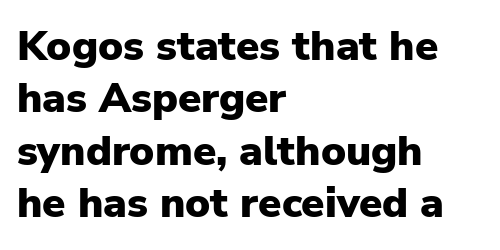
Q: Is the text bold? A: Yes.
Q: Is the text italic (slanted)? A: No, it is upright.
Q: Is the typeface a serif or a sans-serif typeface? A: Sans-serif.
Q: Is the text underlined? A: No.
Q: How is the paragraph aligned? A: Left-aligned.
Q: Is the spacing between letters normal or unusually wide? A: Normal.
Q: Is the spacing between lines tight, normal or loose? A: Normal.
Q: Width (condensed, normal, or wide)? A: Normal.
Q: Stroke contrast? A: Low.
Q: x-height? A: Medium.
Q: Monospaced? A: No.
